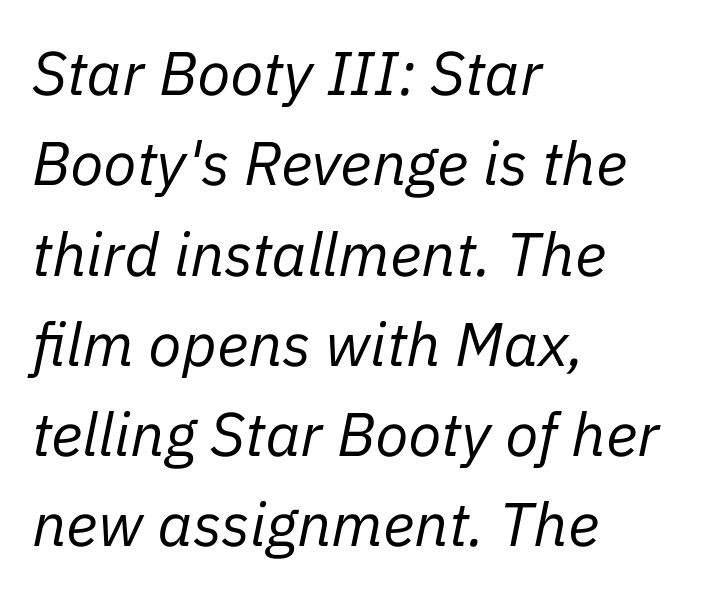
{"italic": "yes", "lean": "right", "slant_degrees": 11, "bold": "no", "weight": "regular", "width": "normal", "stroke_contrast": "low", "x_height": "medium", "monospaced": "no", "underline": "no", "align": "left", "line_spacing": "normal", "line_spacing_ratio": 1.48, "letter_spacing": "normal", "letter_spacing_em": 0.0, "glyph_px": 61}
